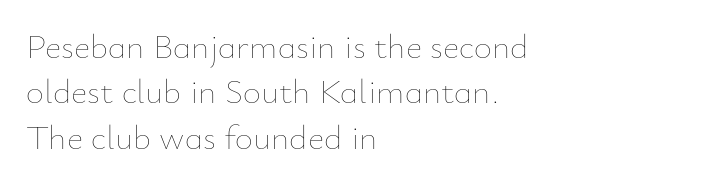
A typesetter would call this proportional, since set widths differ per character. Evenly set lines give the paragraph a standard silhouette. It's the straight-up-and-down kind of type. A student would call this left alignment; a typographer would say flush left, rag right. Underline: absent.
